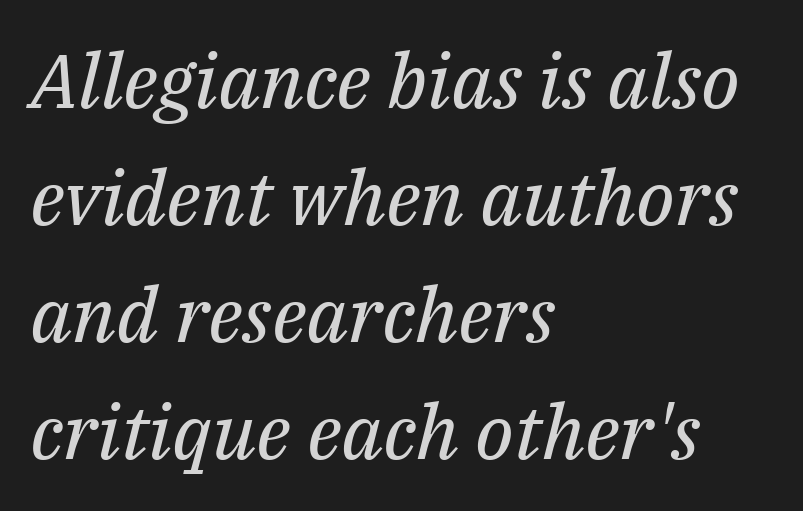
Q: Is the text bold? A: No.
Q: Is the text italic (slanted)? A: Yes, it leans right by about 14 degrees.
Q: Is the typeface a serif or a sans-serif typeface? A: Serif.
Q: Is the text underlined? A: No.
Q: How is the paragraph aligned? A: Left-aligned.
Q: Is the spacing between letters normal or unusually wide? A: Normal.
Q: Is the spacing between lines tight, normal or loose? A: Normal.
Q: Width (condensed, normal, or wide)? A: Normal.
Q: Stroke contrast? A: Medium.
Q: x-height? A: Medium.
Q: Monospaced? A: No.
